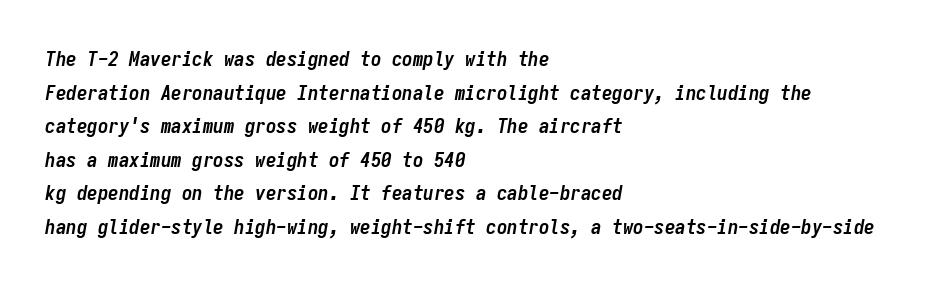
Tracking value appears to be zero — textbook default spacing. Bare-footed words on every line. Its strokes are broad and dark, the hallmark of bold type. This rendering uses left alignment, leaving the right contour irregular. Summary of vertical rhythm: regular, with standard interline spacing.
